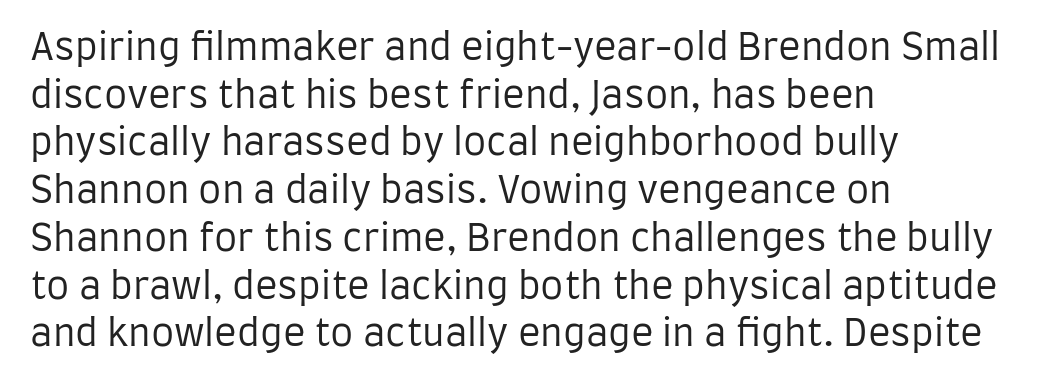
The image shows 37 px regular-weight, condensed sans-serif type, upright; set left-aligned, normal line spacing (1.29x), normal letter spacing, not underlined; low stroke contrast and a large x-height.
